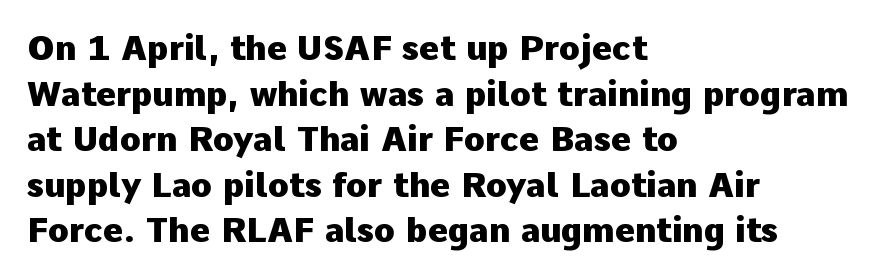
The image shows 34 px heavy sans-serif type, upright; set left-aligned, normal line spacing (1.34x), normal letter spacing, not underlined; low stroke contrast and a medium x-height.
